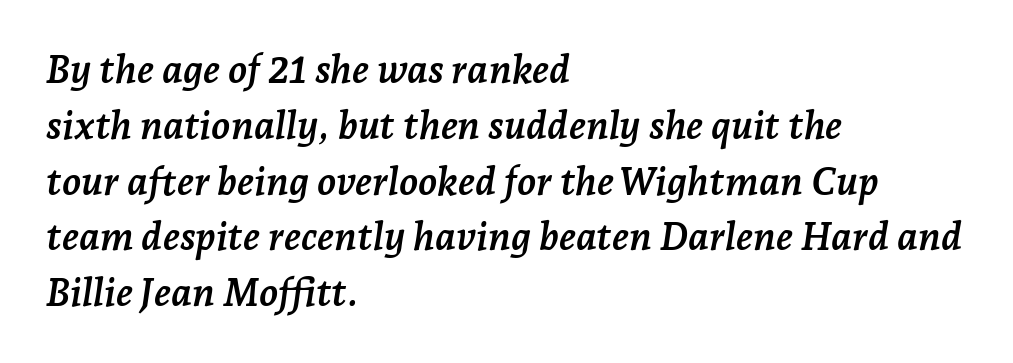
{"serif": "yes", "italic": "yes", "lean": "right", "slant_degrees": 7, "bold": "yes", "weight": "semibold", "width": "normal", "stroke_contrast": "low", "x_height": "medium", "monospaced": "no", "underline": "no", "align": "left", "line_spacing": "normal", "line_spacing_ratio": 1.43, "letter_spacing": "normal", "letter_spacing_em": 0.0, "glyph_px": 39}
